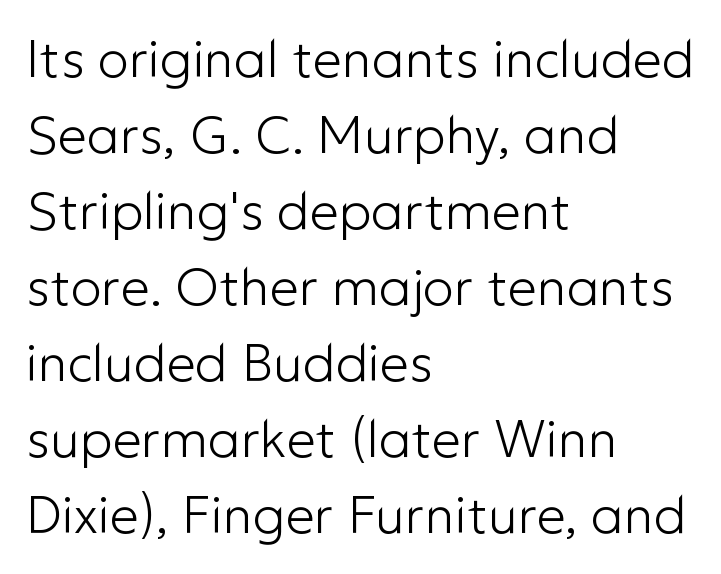
Q: Is the text bold? A: No.
Q: Is the text italic (slanted)? A: No, it is upright.
Q: Is the typeface a serif or a sans-serif typeface? A: Sans-serif.
Q: Is the text underlined? A: No.
Q: How is the paragraph aligned? A: Left-aligned.
Q: Is the spacing between letters normal or unusually wide? A: Normal.
Q: Is the spacing between lines tight, normal or loose? A: Normal.
Q: Width (condensed, normal, or wide)? A: Normal.
Q: Stroke contrast? A: Low.
Q: x-height? A: Medium.
Q: Monospaced? A: No.
